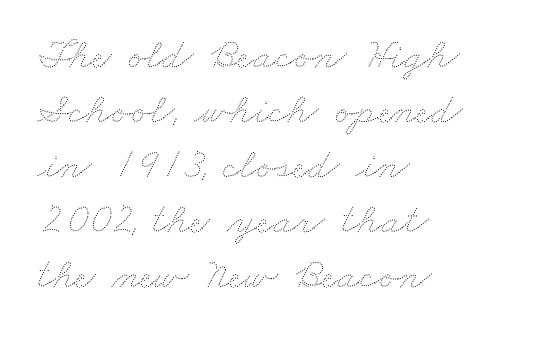
Q: Is the text bold? A: No.
Q: Is the text underlined? A: No.
Q: How is the paragraph aligned? A: Left-aligned.
Q: Is the spacing between letters normal or unusually wide? A: Normal.
Q: Is the spacing between lines tight, normal or loose? A: Normal.
Q: Width (condensed, normal, or wide)? A: Wide.
Q: Stroke contrast? A: Medium.
Q: x-height? A: Small.
Q: Monospaced? A: No.
